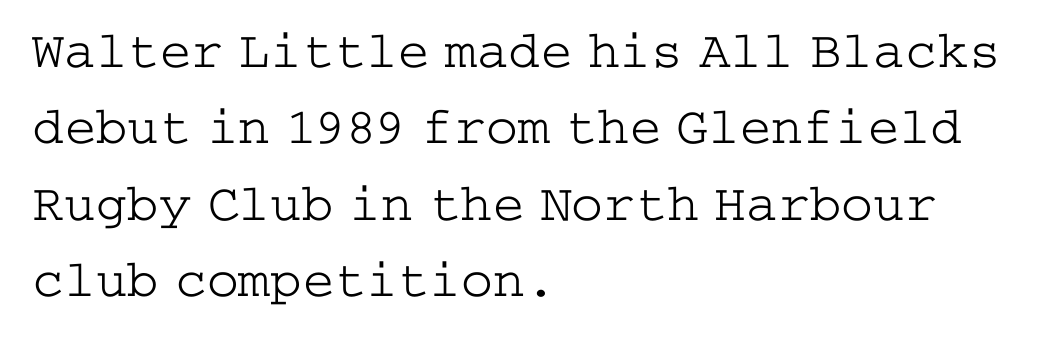
Successive baselines arrive at the customary interval. This sample is left-justified, so line endings fall wherever the words run out. Posture: straight, roman, zero tilt. Rule under the text: the space is simply empty. Does the type have serifs? Yes, each stem ends in a small foot. The tracking reads as untouched default to a designer's eye.
